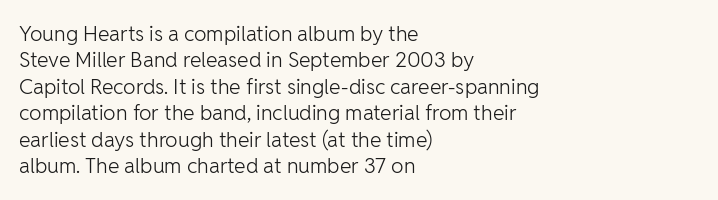
The rendering uses a moderate line-height, typical for paragraphs. Only glyphs here, with clear space below each row. The passage is arranged the way most books set body copy — flush left. Spacing between characters is what you'd get straight out of the box.
